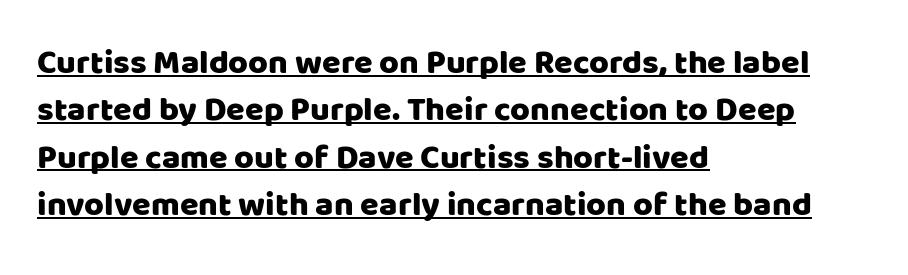
Q: Is the text italic (slanted)? A: No, it is upright.
Q: Is the typeface a serif or a sans-serif typeface? A: Sans-serif.
Q: Is the text underlined? A: Yes.
Q: How is the paragraph aligned? A: Left-aligned.
Q: Is the spacing between letters normal or unusually wide? A: Normal.
Q: Is the spacing between lines tight, normal or loose? A: Normal.
Q: Width (condensed, normal, or wide)? A: Normal.
Q: Stroke contrast? A: Low.
Q: x-height? A: Large.
Q: Monospaced? A: No.
